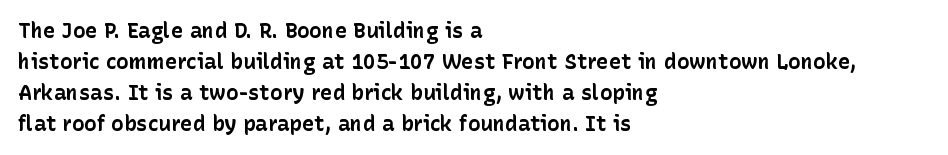
{"italic": "no", "bold": "yes", "underline": "no", "align": "left", "line_spacing": "normal", "line_spacing_ratio": 1.47, "letter_spacing": "normal", "letter_spacing_em": 0.0, "glyph_px": 21}
